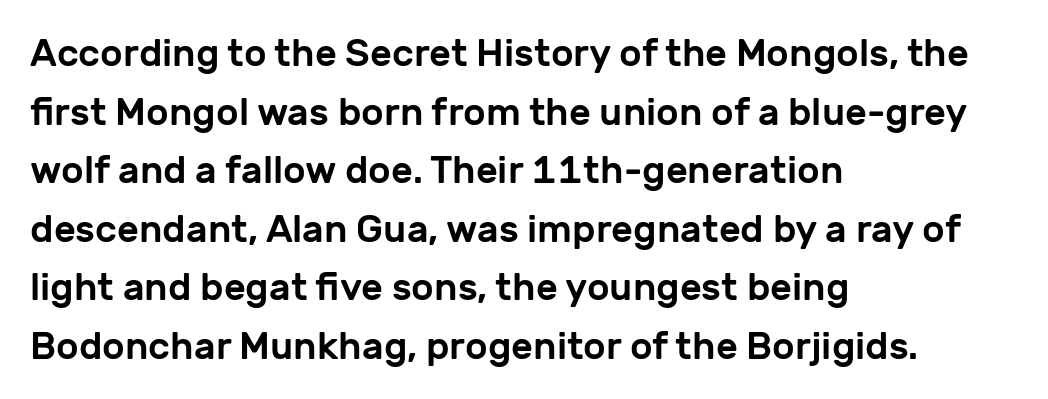
The image shows 38 px sans-serif type, upright; set left-aligned, normal line spacing (1.54x), normal letter spacing, not underlined; low stroke contrast and a medium x-height.
